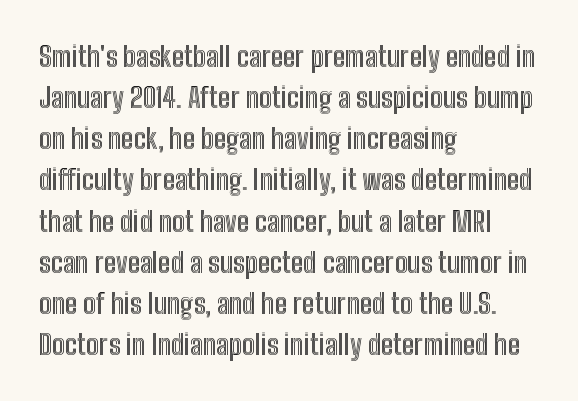
{"italic": "no", "width": "condensed", "x_height": "medium", "monospaced": "no", "underline": "no", "align": "left", "line_spacing": "normal", "line_spacing_ratio": 1.47, "letter_spacing": "normal", "letter_spacing_em": 0.0, "glyph_px": 28}
